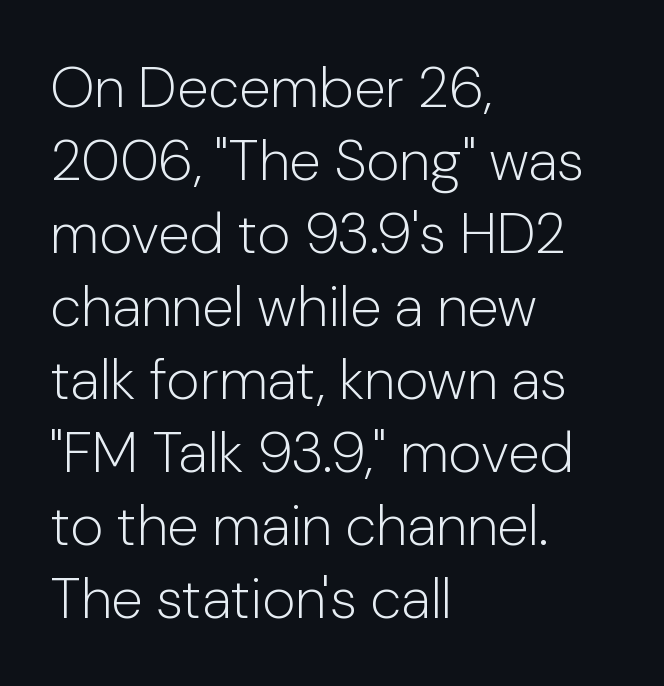
{"serif": "no", "italic": "no", "bold": "no", "weight": "light", "width": "normal", "stroke_contrast": "low", "x_height": "medium", "monospaced": "no", "underline": "no", "align": "left", "line_spacing": "normal", "line_spacing_ratio": 1.28, "letter_spacing": "normal", "letter_spacing_em": 0.0, "glyph_px": 57}
